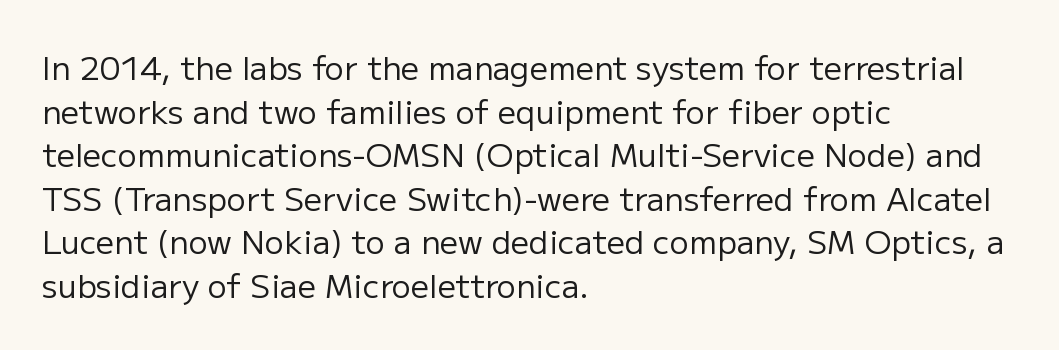
Q: Is the text bold? A: No.
Q: Is the text italic (slanted)? A: No, it is upright.
Q: Is the typeface a serif or a sans-serif typeface? A: Sans-serif.
Q: Is the text underlined? A: No.
Q: How is the paragraph aligned? A: Left-aligned.
Q: Is the spacing between letters normal or unusually wide? A: Normal.
Q: Is the spacing between lines tight, normal or loose? A: Normal.
Q: Width (condensed, normal, or wide)? A: Normal.
Q: Stroke contrast? A: Low.
Q: x-height? A: Medium.
Q: Monospaced? A: No.
